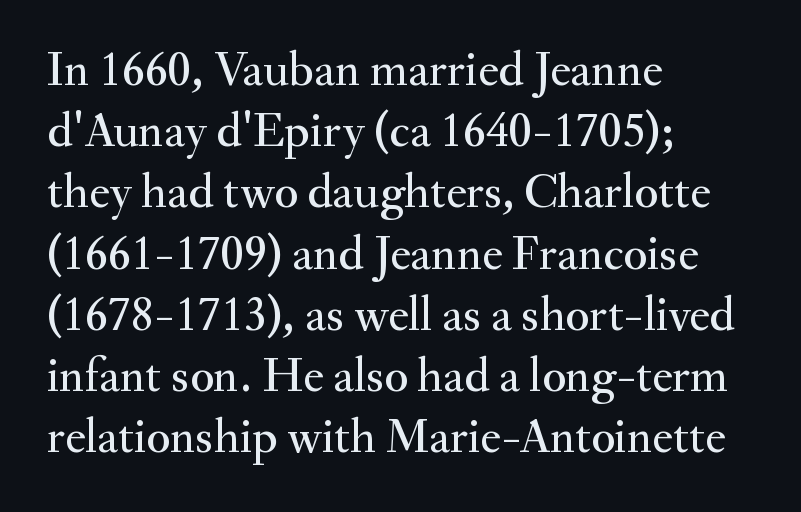
Q: Is the text italic (slanted)? A: No, it is upright.
Q: Is the typeface a serif or a sans-serif typeface? A: Serif.
Q: Is the text underlined? A: No.
Q: How is the paragraph aligned? A: Left-aligned.
Q: Is the spacing between letters normal or unusually wide? A: Normal.
Q: Is the spacing between lines tight, normal or loose? A: Normal.
Q: Width (condensed, normal, or wide)? A: Normal.
Q: Stroke contrast? A: Medium.
Q: x-height? A: Small.
Q: Monospaced? A: No.
